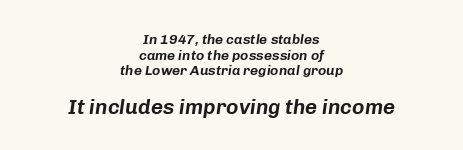
{"italic": "yes", "lean": "right", "slant_degrees": 8, "underline": "no", "align": "center", "line_spacing": "tight", "line_spacing_ratio": 1.12, "letter_spacing": "normal", "letter_spacing_em": 0.0, "larger_block": "second", "size_ratio": 1.5, "glyph_px": 21}
